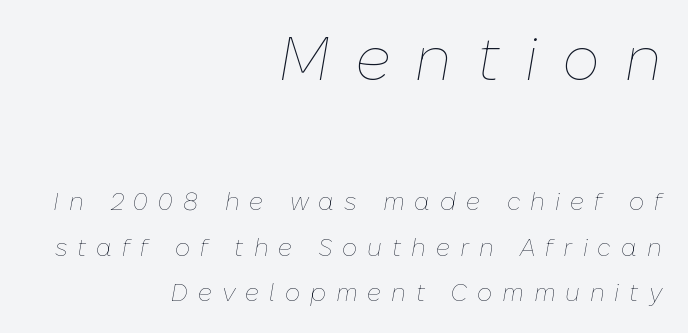
Q: Is the text bold? A: No.
Q: Is the text italic (slanted)? A: Yes, it leans right by about 10 degrees.
Q: Is the text underlined? A: No.
Q: How is the paragraph aligned? A: Right-aligned.
Q: Is the spacing between letters normal or unusually wide? A: Unusually wide.
Q: Is the spacing between lines tight, normal or loose? A: Loose.
Q: Which block of text is set in a larger size, the first (top) or the second (bottom)? A: The first (top) one.
Q: Width (condensed, normal, or wide)? A: Normal.
Q: Stroke contrast? A: Low.
Q: x-height? A: Medium.
Q: Monospaced? A: No.
